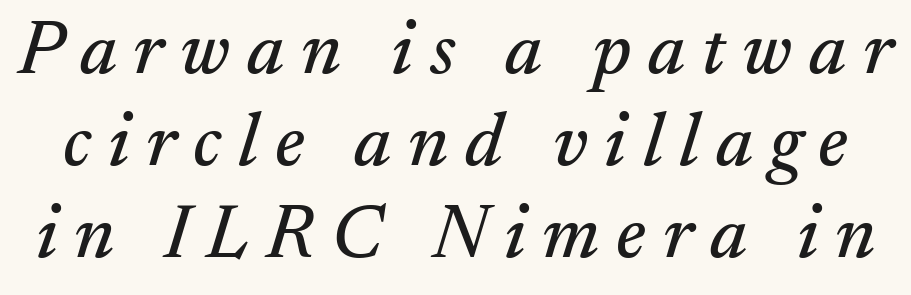
Q: Is the text italic (slanted)? A: Yes, it leans right by about 17 degrees.
Q: Is the typeface a serif or a sans-serif typeface? A: Serif.
Q: Is the text underlined? A: No.
Q: Is the spacing between letters normal or unusually wide? A: Unusually wide.
Q: Width (condensed, normal, or wide)? A: Normal.
Q: Stroke contrast? A: Medium.
Q: x-height? A: Small.
Q: Monospaced? A: No.
